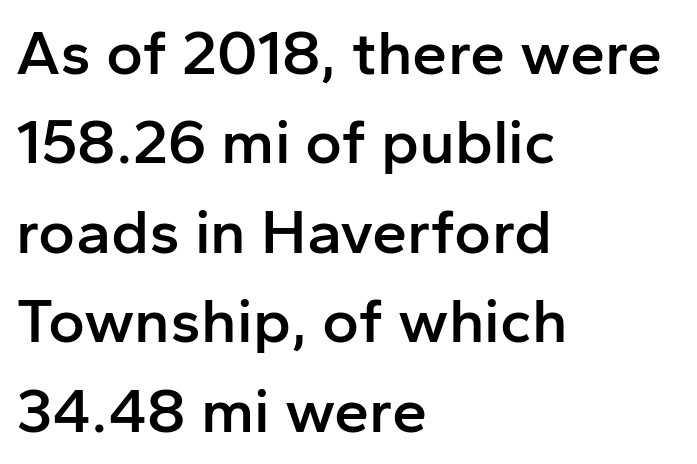
Alignment: flush left. Tracking here is standard; glyphs follow each other at the usual distance. Compared with an ordinary text face, these strokes are moderately heavier — a semibold. Each letter keeps its own natural width here, so spacing adapts to shape.
